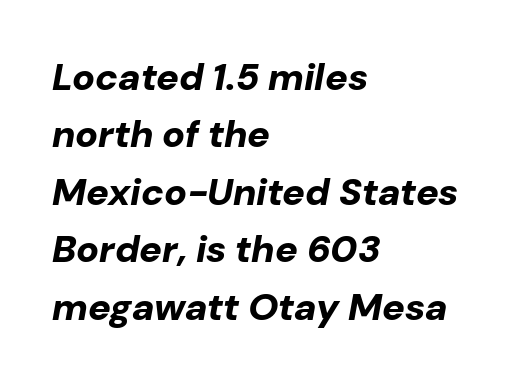
The lines are quadded left. An italicized treatment has been applied to the whole sample. Interline gaps are of average width in this sample. Here the glyphs are tracked normally, forming tight word shapes. Pretty heavy lettering here — definitely bold. Varying glyph widths throughout — classic text-font behaviour.
